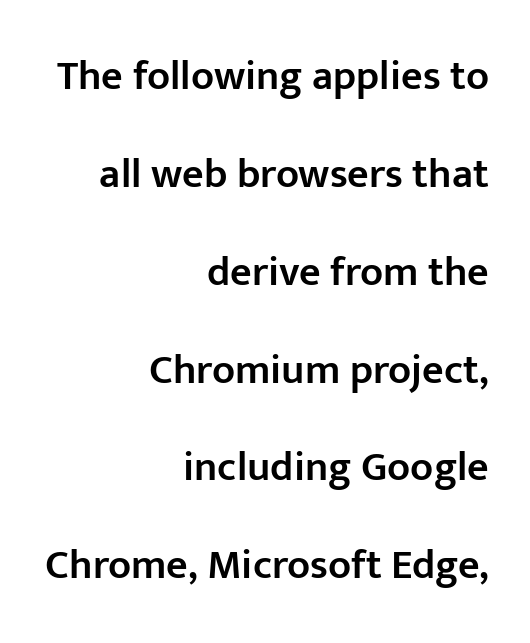
Q: Is the text bold? A: Semi-bold.
Q: Is the text italic (slanted)? A: No, it is upright.
Q: Is the typeface a serif or a sans-serif typeface? A: Sans-serif.
Q: Is the text underlined? A: No.
Q: How is the paragraph aligned? A: Right-aligned.
Q: Is the spacing between letters normal or unusually wide? A: Normal.
Q: Is the spacing between lines tight, normal or loose? A: Loose.
Q: Width (condensed, normal, or wide)? A: Normal.
Q: Stroke contrast? A: Low.
Q: x-height? A: Medium.
Q: Monospaced? A: No.
